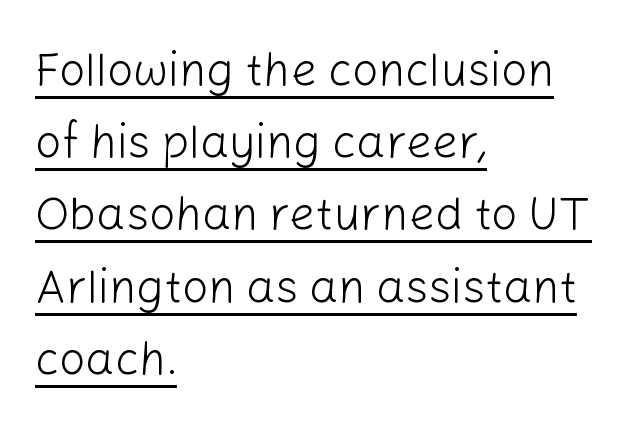
Q: Is the text bold? A: No.
Q: Is the text italic (slanted)? A: No, it is upright.
Q: Is the typeface a serif or a sans-serif typeface? A: Sans-serif.
Q: Is the text underlined? A: Yes.
Q: How is the paragraph aligned? A: Left-aligned.
Q: Is the spacing between letters normal or unusually wide? A: Normal.
Q: Is the spacing between lines tight, normal or loose? A: Normal.
Q: Width (condensed, normal, or wide)? A: Normal.
Q: Stroke contrast? A: Low.
Q: x-height? A: Medium.
Q: Monospaced? A: No.
